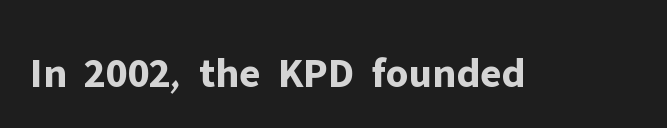
{"serif": "no", "italic": "no", "bold": "yes", "weight": "bold", "width": "normal", "stroke_contrast": "low", "x_height": "medium", "monospaced": "no", "underline": "no", "letter_spacing": "normal", "letter_spacing_em": 0.0, "glyph_px": 43}
